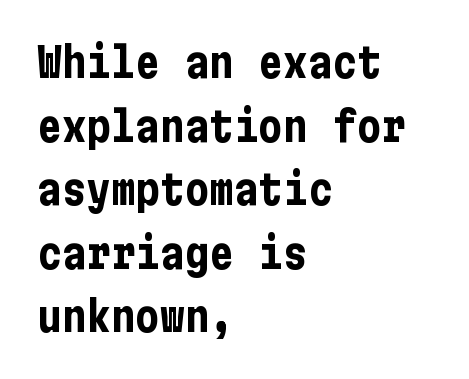
{"serif": "no", "italic": "no", "bold": "yes", "weight": "bold", "width": "condensed", "stroke_contrast": "low", "x_height": "medium", "underline": "no", "align": "left", "line_spacing": "normal", "line_spacing_ratio": 1.55, "letter_spacing": "normal", "letter_spacing_em": 0.0, "glyph_px": 41}
